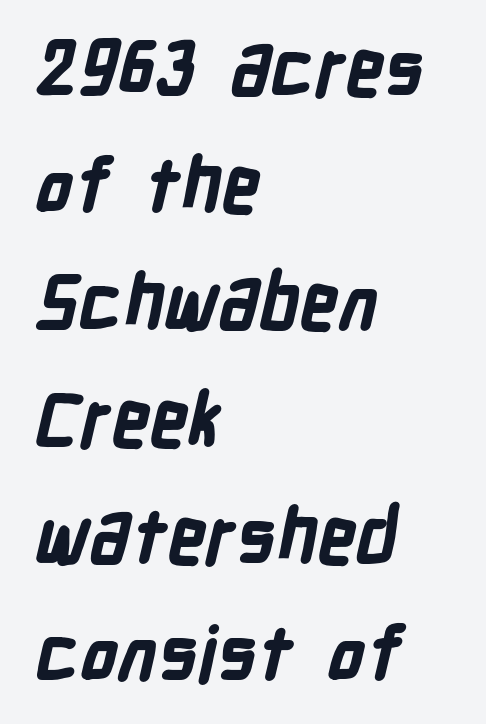
Q: Is the text bold? A: Yes.
Q: Is the typeface a serif or a sans-serif typeface? A: Sans-serif.
Q: Is the text underlined? A: No.
Q: How is the paragraph aligned? A: Left-aligned.
Q: Is the spacing between letters normal or unusually wide? A: Normal.
Q: Is the spacing between lines tight, normal or loose? A: Normal.
Q: Width (condensed, normal, or wide)? A: Condensed.
Q: Stroke contrast? A: Low.
Q: x-height? A: Medium.
Q: Monospaced? A: No.
